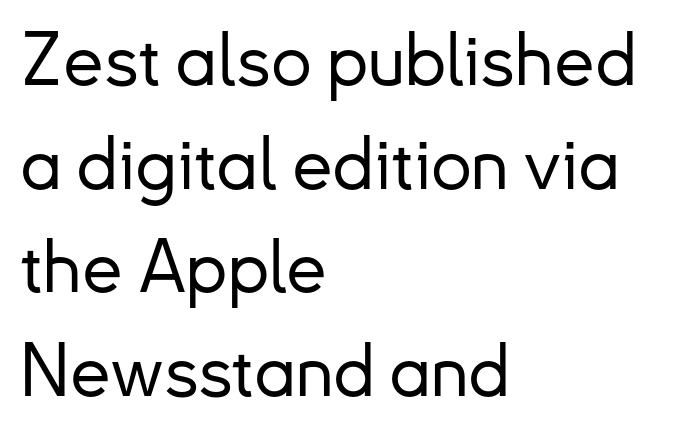
Q: Is the text italic (slanted)? A: No, it is upright.
Q: Is the typeface a serif or a sans-serif typeface? A: Sans-serif.
Q: Is the text underlined? A: No.
Q: How is the paragraph aligned? A: Left-aligned.
Q: Is the spacing between letters normal or unusually wide? A: Normal.
Q: Is the spacing between lines tight, normal or loose? A: Normal.
Q: Width (condensed, normal, or wide)? A: Normal.
Q: Stroke contrast? A: Low.
Q: x-height? A: Small.
Q: Monospaced? A: No.
